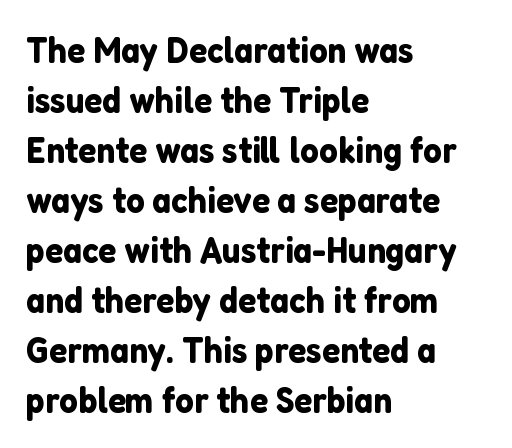
This sample uses plain, unmodified letter spacing. Nothing sits at the stroke ends, so this counts as sans-serif. This sample is left-justified, so line endings fall wherever the words run out. Notice how descenders clear the ascenders below comfortably — that's standard leading. Varying glyph widths throughout — classic text-font behaviour.
